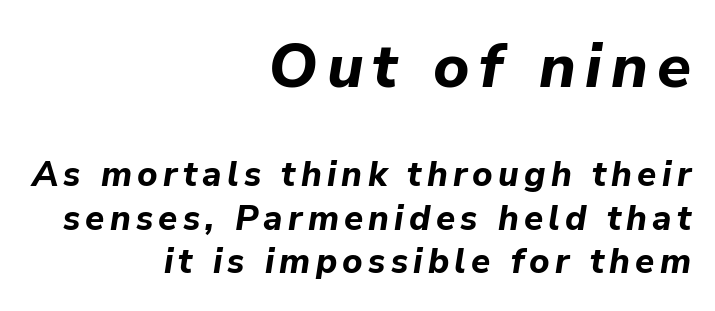
Size hierarchy here favors the leading block over the trailing one. A typesetter would call this proportional, since set widths differ per character. The specimen reads as italic at a glance. The letters are bold, with thick, heavy strokes. The zone under the glyphs is completely vacant.
